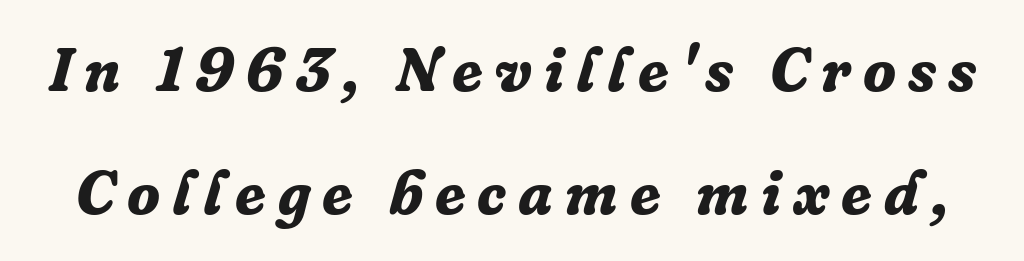
Compared with typical body copy, the letter spacing here is much looser. What kind of face is this? One with serifs. Varying glyph widths throughout — classic text-font behaviour. Successive baselines arrive slowly, with a big drop between each. Decoration check: the copy has no underline.
